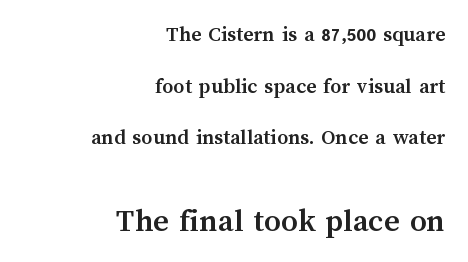
{"italic": "no", "bold": "yes", "weight": "semibold", "width": "normal", "stroke_contrast": "medium", "x_height": "medium", "monospaced": "no", "underline": "no", "align": "right", "line_spacing": "loose", "line_spacing_ratio": 2.35, "letter_spacing": "normal", "letter_spacing_em": 0.0, "larger_block": "second", "size_ratio": 1.5, "glyph_px": 33}
